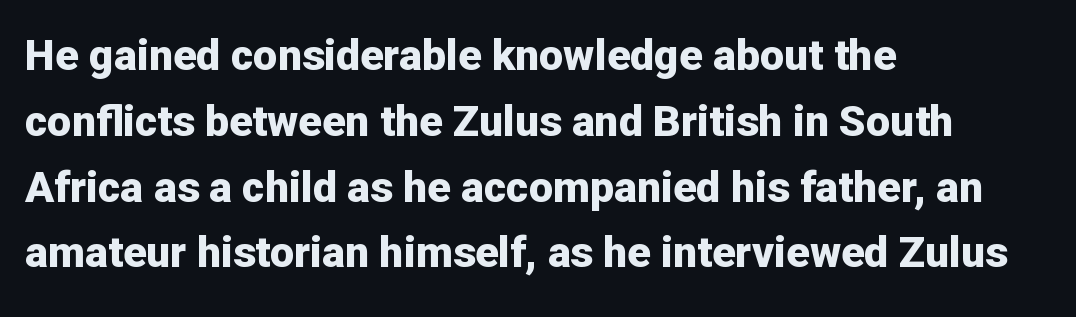
The image shows 43 px bold sans-serif type, upright; set left-aligned, normal line spacing (1.53x), normal letter spacing, not underlined; low stroke contrast and a medium x-height.
